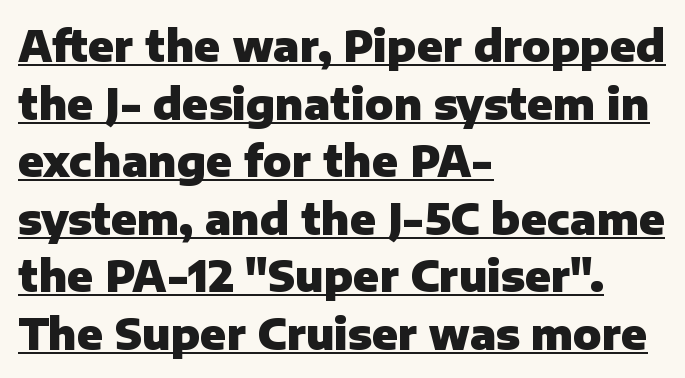
{"serif": "no", "italic": "no", "bold": "yes", "weight": "heavy", "width": "normal", "stroke_contrast": "low", "x_height": "medium", "monospaced": "no", "underline": "yes", "align": "left", "line_spacing": "normal", "line_spacing_ratio": 1.37, "letter_spacing": "normal", "letter_spacing_em": 0.0, "glyph_px": 42}
